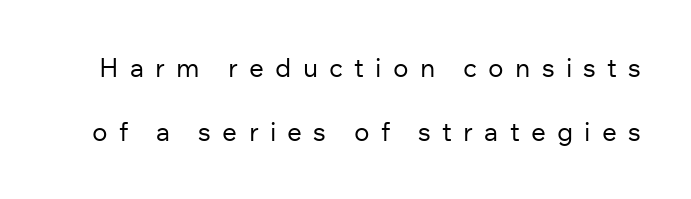
The image shows 26 px text type, upright; set loose line spacing (2.47x), unusually wide letter spacing (+0.43 em), not underlined.
